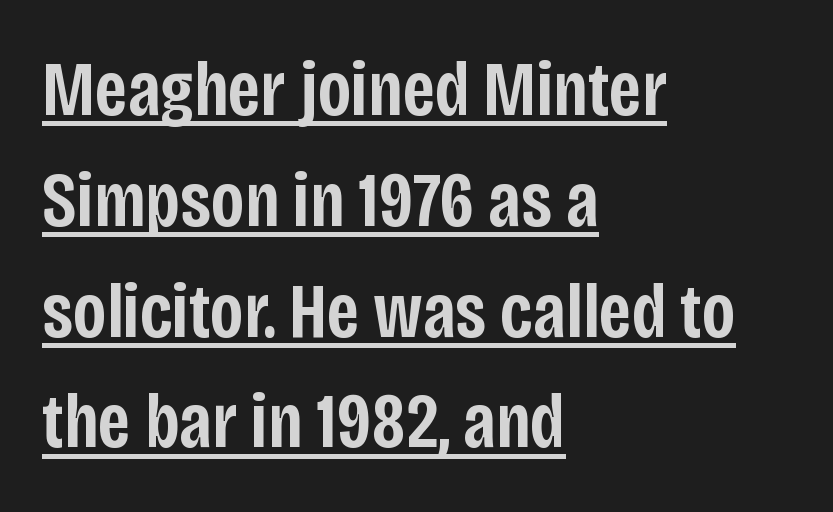
{"serif": "no", "italic": "no", "bold": "semi", "weight": "semibold", "width": "condensed", "stroke_contrast": "low", "x_height": "large", "monospaced": "no", "underline": "yes", "align": "left", "line_spacing": "normal", "line_spacing_ratio": 1.42, "letter_spacing": "normal", "letter_spacing_em": 0.0, "glyph_px": 78}
